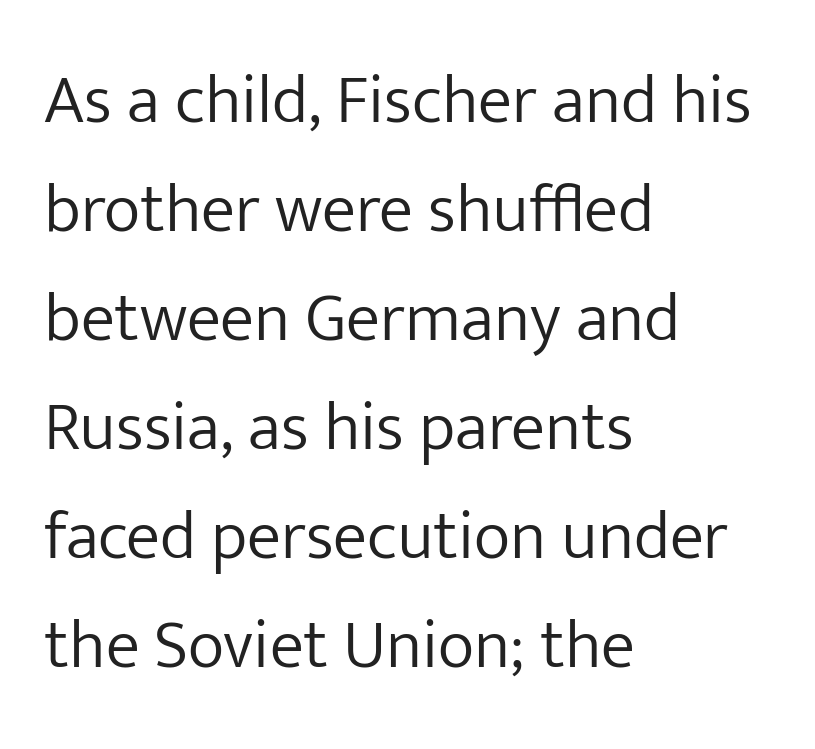
The passage shown is typed in a proportional face where columns would drift. Stems and bowls with no extra thickness — not bold. A typesetter would label this face a sans. The setting favours the left margin, as ordinary paragraphs usually do.
